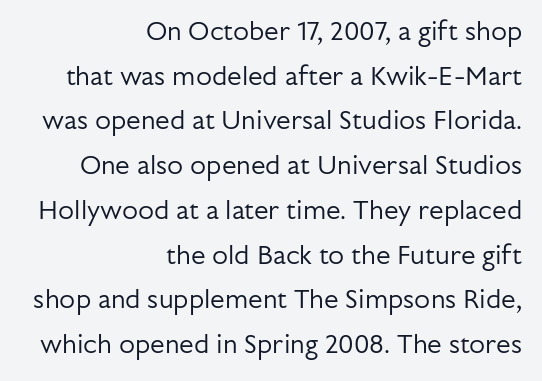
Is the block centered? No — it sits flush against the right margin. In terms of letterspacing, this is plain default setting. Each stroke keeps to a modest, everyday thickness or less. Descenders are the only things crossing below the line. The typography opts for an upright posture over an oblique one.
